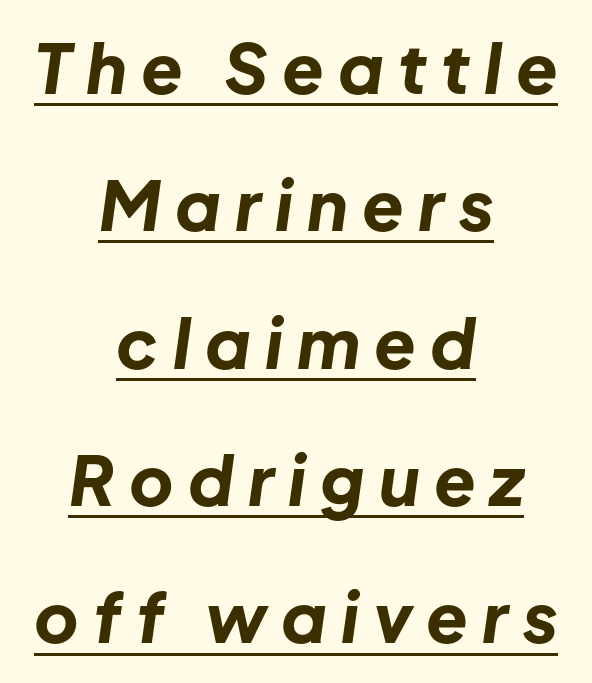
Characters follow at a spacing far wider than the type designer built in. The lines are quadded center. A typesetter would call this proportional, since set widths differ per character. The glyphs are accompanied by a horizontal stroke just below them. This sample uses an oblique cut, with every glyph tilted off the vertical. Each new line begins a long way beneath the previous one.
